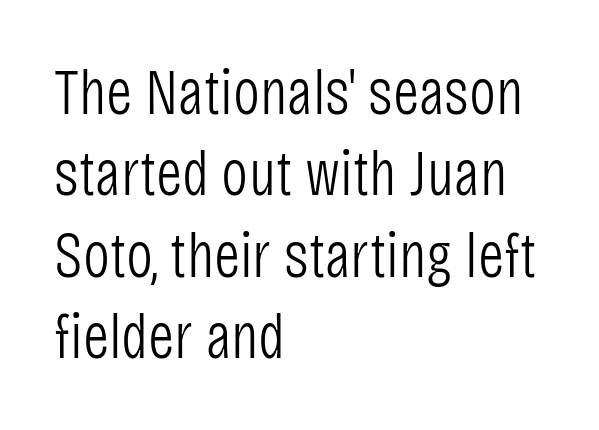
Q: Is the text bold? A: No.
Q: Is the text italic (slanted)? A: No, it is upright.
Q: Is the typeface a serif or a sans-serif typeface? A: Sans-serif.
Q: Is the text underlined? A: No.
Q: How is the paragraph aligned? A: Left-aligned.
Q: Is the spacing between letters normal or unusually wide? A: Normal.
Q: Is the spacing between lines tight, normal or loose? A: Normal.
Q: Width (condensed, normal, or wide)? A: Condensed.
Q: Stroke contrast? A: Low.
Q: x-height? A: Large.
Q: Monospaced? A: No.
